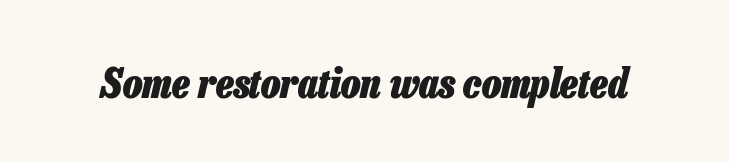
The image shows 41 px heavy, condensed type, italic (leaning right); set normal letter spacing, not underlined; low stroke contrast and a medium x-height.
